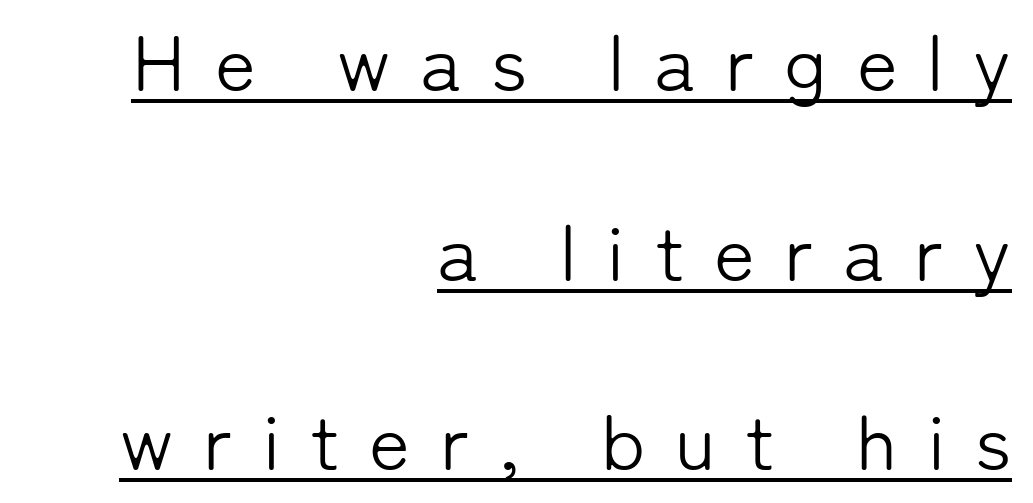
{"serif": "no", "italic": "no", "bold": "no", "weight": "light", "width": "normal", "stroke_contrast": "low", "x_height": "medium", "monospaced": "no", "underline": "yes", "align": "right", "line_spacing": "loose", "line_spacing_ratio": 2.43, "letter_spacing": "wide", "letter_spacing_em": 0.38, "glyph_px": 78}
